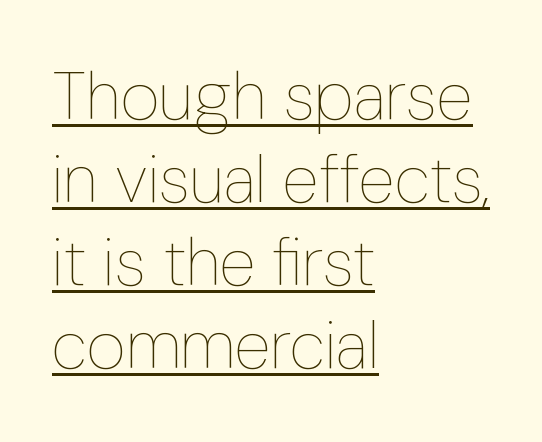
Q: Is the text bold? A: No.
Q: Is the text italic (slanted)? A: No, it is upright.
Q: Is the text underlined? A: Yes.
Q: How is the paragraph aligned? A: Left-aligned.
Q: Is the spacing between letters normal or unusually wide? A: Normal.
Q: Width (condensed, normal, or wide)? A: Condensed.
Q: Stroke contrast? A: Low.
Q: x-height? A: Medium.
Q: Monospaced? A: No.
